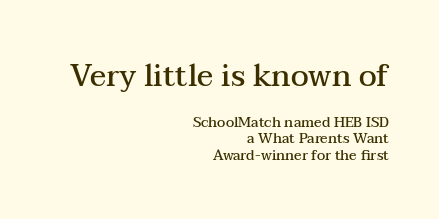
This layout puts the oversized block above and the modest block below. These lines were composed using upright roman letters. Heft: intermediate — a semibold. The letters carry serifs — small finishing strokes at the ends of their stems. Standard letterfit; no display-style spreading of the glyphs.
